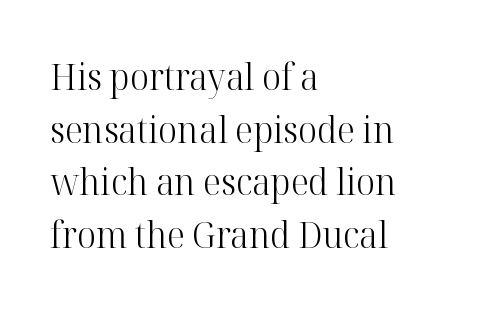
The letters sit at their default tracking, neither squeezed nor spread. Spacing verdict: proportional, widths tailored to each character. Stems here are at most as thick as an everyday book face. The characters display serif detailing at their extremities.
